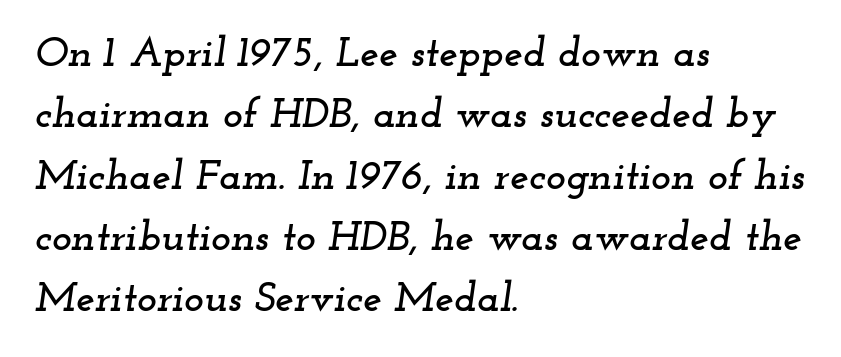
The image shows 42 px wide serif type, italic (leaning right); set left-aligned, normal line spacing (1.46x), normal letter spacing, not underlined; low stroke contrast and a small x-height.
